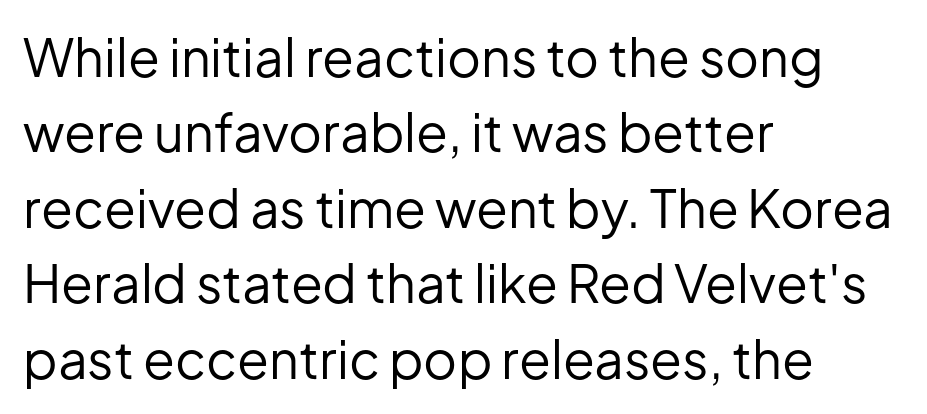
{"serif": "no", "italic": "no", "bold": "no", "weight": "regular", "width": "normal", "stroke_contrast": "low", "x_height": "medium", "monospaced": "no", "underline": "no", "align": "left", "line_spacing": "normal", "line_spacing_ratio": 1.45, "letter_spacing": "normal", "letter_spacing_em": 0.0, "glyph_px": 52}
